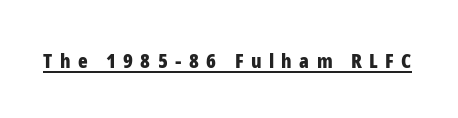
{"italic": "no", "bold": "yes", "underline": "yes", "letter_spacing": "wide", "letter_spacing_em": 0.37, "glyph_px": 20}
